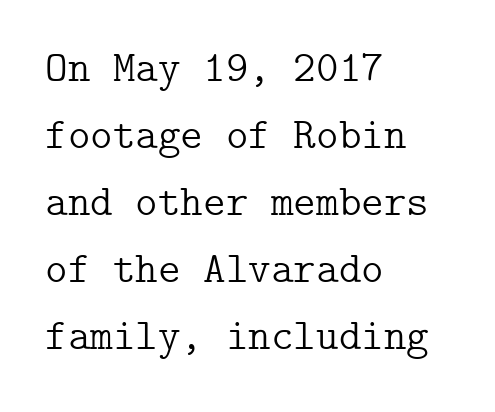
The image shows 43 px light serif type, upright; set left-aligned, normal line spacing (1.56x), normal letter spacing, not underlined; low stroke contrast and a medium x-height.
